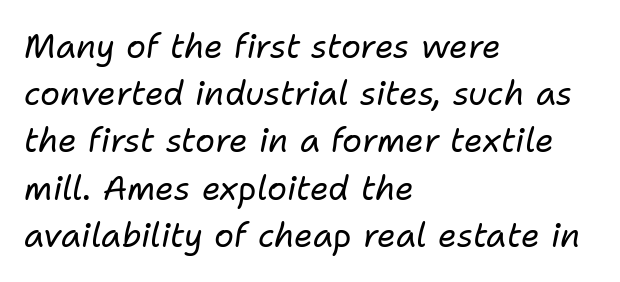
The image shows 33 px regular-weight type, italic (leaning right); set left-aligned, normal line spacing (1.43x), normal letter spacing, not underlined; low stroke contrast and a medium x-height.
